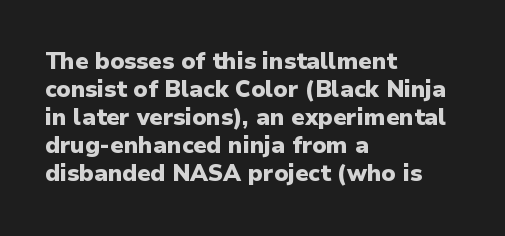
Look at the stroke-to-counter ratio: heavy, a bold. Ordinary non-slanted type is in use. The baseline area is clear. The setting favours the left margin, as ordinary paragraphs usually do. Look at the tracking — it's just the regular setting, nothing added.
